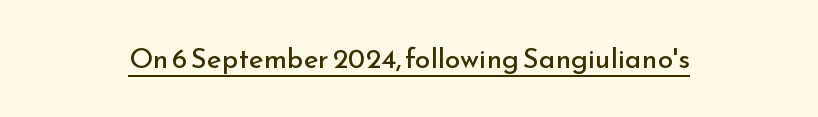
Default kerning and tracking; the words read as compact shapes. Is the stroke heavy? The answer is a plain regular-or-lighter. Are there feet on the stems? There aren't — it's a sans. The passage shown is underscored from start to finish. Italic? Not at all — the glyphs are vertical.
